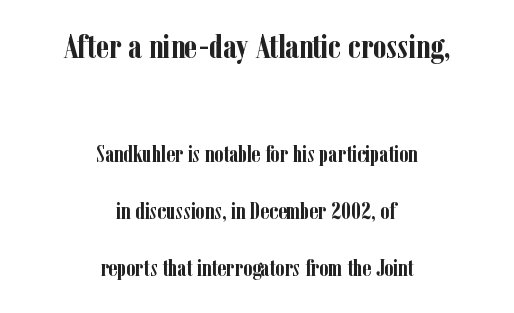
Q: Is the text bold? A: Yes.
Q: Is the text italic (slanted)? A: No, it is upright.
Q: Is the typeface a serif or a sans-serif typeface? A: Serif.
Q: Is the text underlined? A: No.
Q: How is the paragraph aligned? A: Centered.
Q: Is the spacing between letters normal or unusually wide? A: Normal.
Q: Is the spacing between lines tight, normal or loose? A: Loose.
Q: Which block of text is set in a larger size, the first (top) or the second (bottom)? A: The first (top) one.
Q: Width (condensed, normal, or wide)? A: Condensed.
Q: Stroke contrast? A: Low.
Q: x-height? A: Medium.
Q: Monospaced? A: No.
